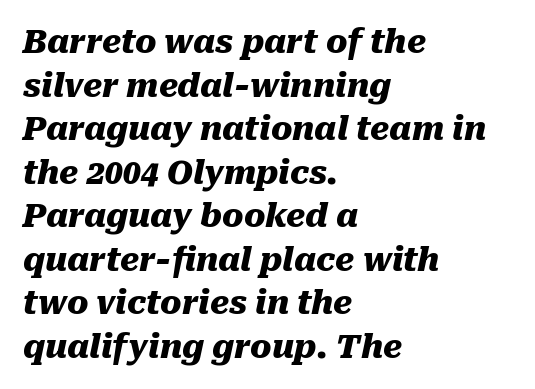
The image shows 32 px heavy type, italic (leaning right); set left-aligned, normal line spacing (1.36x), normal letter spacing, not underlined; medium stroke contrast and a medium x-height.
